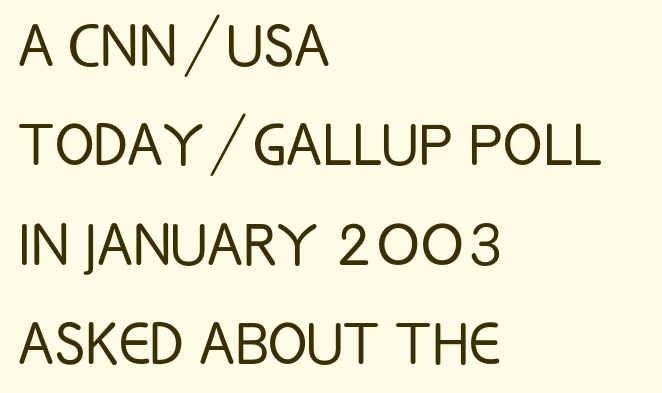
The image shows 73 px light, condensed sans-serif type, upright; set left-aligned, normal line spacing (1.36x), normal letter spacing, not underlined; low stroke contrast and a large x-height.
